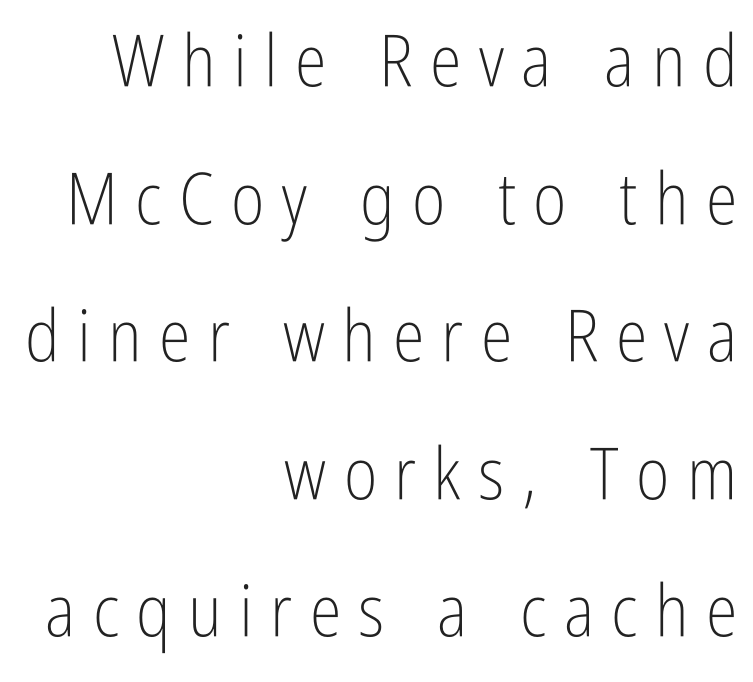
{"serif": "no", "italic": "no", "bold": "no", "weight": "light", "width": "condensed", "stroke_contrast": "low", "x_height": "medium", "monospaced": "no", "underline": "no", "align": "right", "line_spacing": "loose", "line_spacing_ratio": 1.91, "letter_spacing": "wide", "letter_spacing_em": 0.24, "glyph_px": 72}
